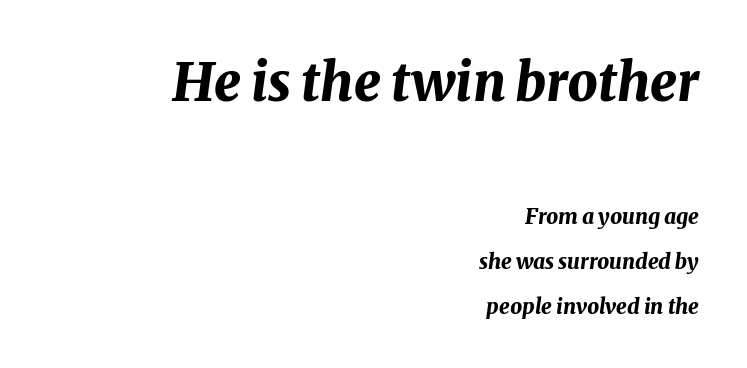
Which of the two is more prominent by size? The first, at the top. Interline gaps are noticeably wide in this sample. Plenty of ink on the page — the face is bold. Short note: letters normally spaced.
